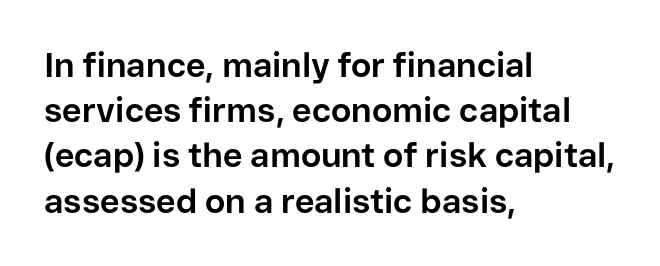
Q: Is the text bold? A: Yes.
Q: Is the text italic (slanted)? A: No, it is upright.
Q: Is the typeface a serif or a sans-serif typeface? A: Sans-serif.
Q: Is the text underlined? A: No.
Q: How is the paragraph aligned? A: Left-aligned.
Q: Is the spacing between letters normal or unusually wide? A: Normal.
Q: Is the spacing between lines tight, normal or loose? A: Normal.
Q: Width (condensed, normal, or wide)? A: Normal.
Q: Stroke contrast? A: Low.
Q: x-height? A: Medium.
Q: Monospaced? A: No.
